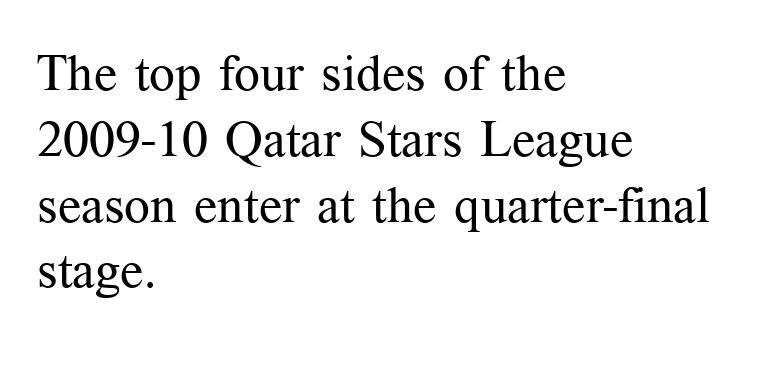
Q: Is the text bold? A: No.
Q: Is the text italic (slanted)? A: No, it is upright.
Q: Is the typeface a serif or a sans-serif typeface? A: Serif.
Q: Is the text underlined? A: No.
Q: How is the paragraph aligned? A: Left-aligned.
Q: Is the spacing between letters normal or unusually wide? A: Normal.
Q: Is the spacing between lines tight, normal or loose? A: Normal.
Q: Width (condensed, normal, or wide)? A: Normal.
Q: Stroke contrast? A: Medium.
Q: x-height? A: Medium.
Q: Monospaced? A: No.
